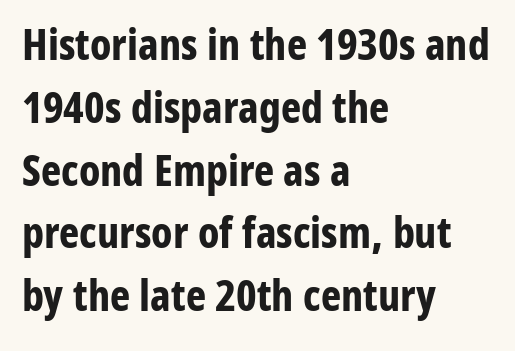
{"serif": "no", "italic": "no", "bold": "yes", "weight": "bold", "width": "condensed", "stroke_contrast": "low", "x_height": "medium", "monospaced": "no", "underline": "no", "align": "left", "line_spacing": "normal", "line_spacing_ratio": 1.46, "letter_spacing": "normal", "letter_spacing_em": 0.0, "glyph_px": 43}
